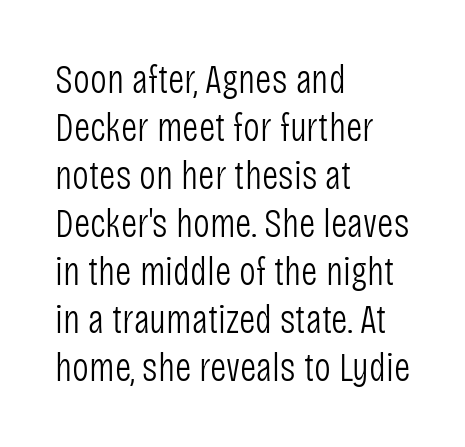
{"serif": "no", "italic": "no", "bold": "no", "weight": "light", "width": "condensed", "stroke_contrast": "low", "x_height": "large", "monospaced": "no", "underline": "no", "align": "left", "line_spacing_ratio": 1.2, "letter_spacing": "normal", "letter_spacing_em": 0.0, "glyph_px": 40}
